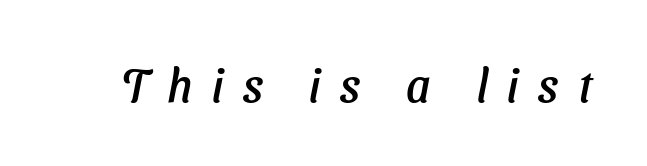
If you drew a line through each stem, it would be angled. Each row of text sits above clean, open space. The letters advance in unequal steps, a hallmark of proportional type. Between one letter and the next there's a generous, obvious gap.
